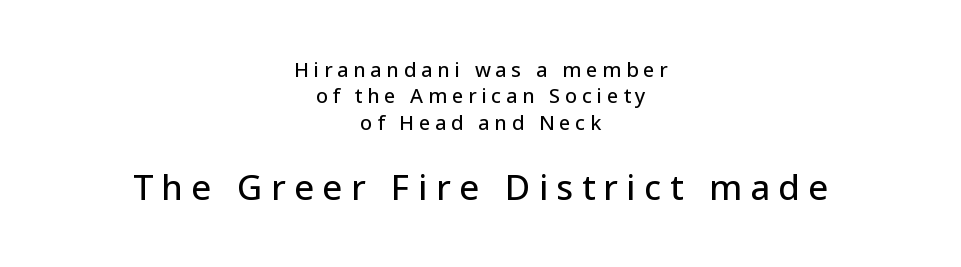
{"serif": "no", "italic": "no", "width": "normal", "stroke_contrast": "low", "x_height": "medium", "monospaced": "no", "underline": "no", "align": "center", "line_spacing": "normal", "line_spacing_ratio": 1.32, "letter_spacing": "wide", "letter_spacing_em": 0.24, "larger_block": "second", "size_ratio": 1.75, "glyph_px": 35}
